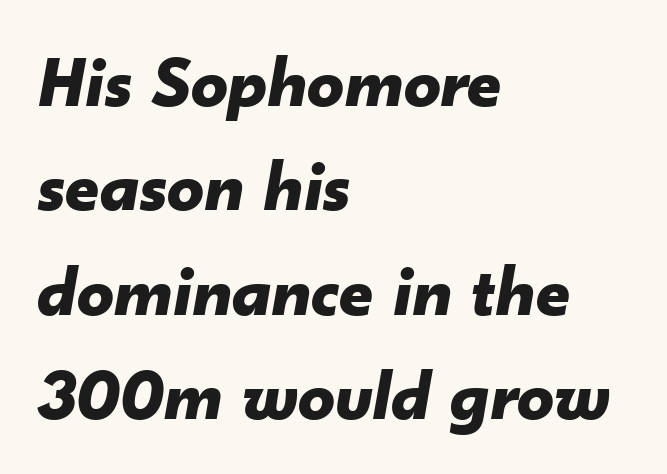
Horizontal alignment here is leftward, the default for most running prose. Words float on clear page, feet unadorned. Leading: standard. Note the varied advance widths — an 'i' is clearly narrower than an 'm'.
